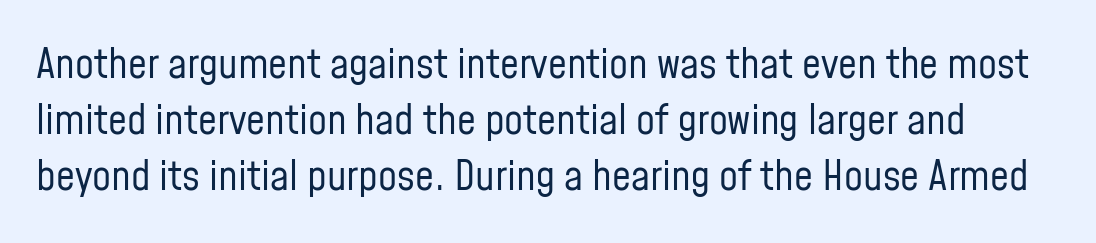
{"serif": "no", "italic": "no", "bold": "no", "weight": "regular", "width": "condensed", "stroke_contrast": "low", "x_height": "medium", "monospaced": "no", "underline": "no", "line_spacing": "normal", "line_spacing_ratio": 1.33, "letter_spacing": "normal", "letter_spacing_em": 0.0, "glyph_px": 42}
